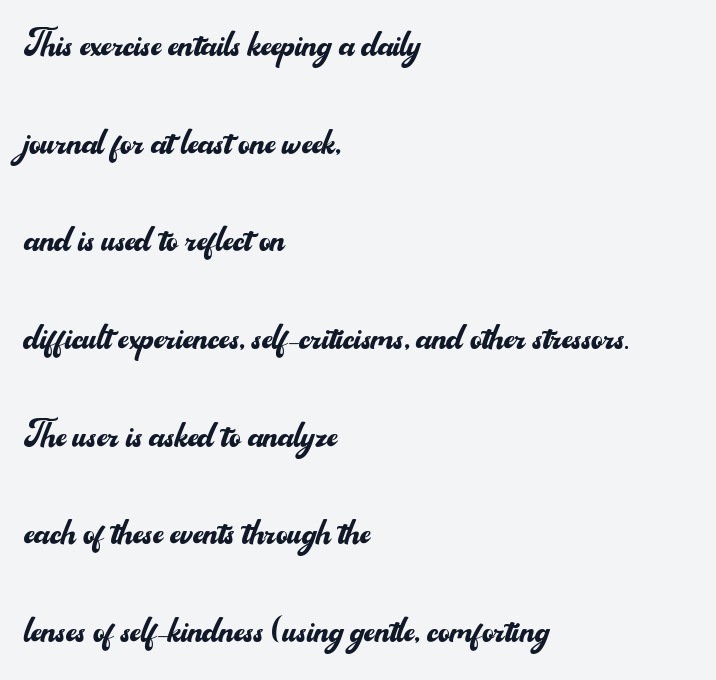
{"serif": "no", "bold": "no", "weight": "regular", "width": "normal", "stroke_contrast": "medium", "x_height": "small", "monospaced": "no", "underline": "no", "align": "left", "line_spacing": "loose", "line_spacing_ratio": 2.17, "letter_spacing": "normal", "letter_spacing_em": 0.0, "glyph_px": 45}
